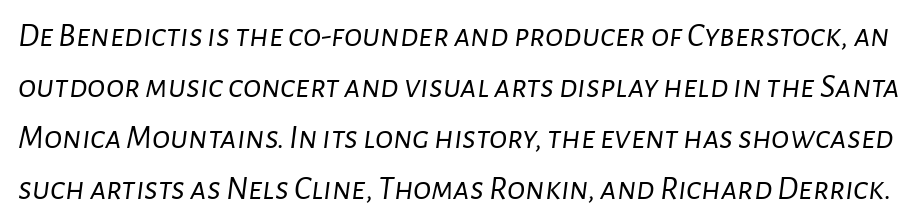
Looking at the ascenders, they clearly lean. The passage shown is typed in a proportional face where columns would drift. Spacing between characters is what you'd get straight out of the box. Decoration check: the copy has no underline.
